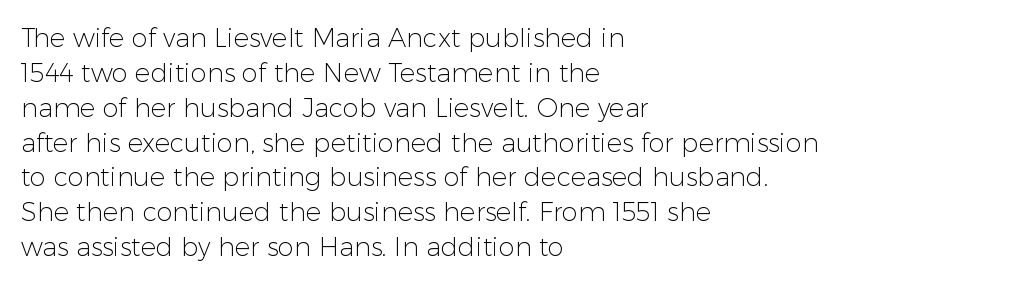
The image shows 26 px text type, upright; set left-aligned, normal line spacing (1.34x), normal letter spacing, not underlined.
